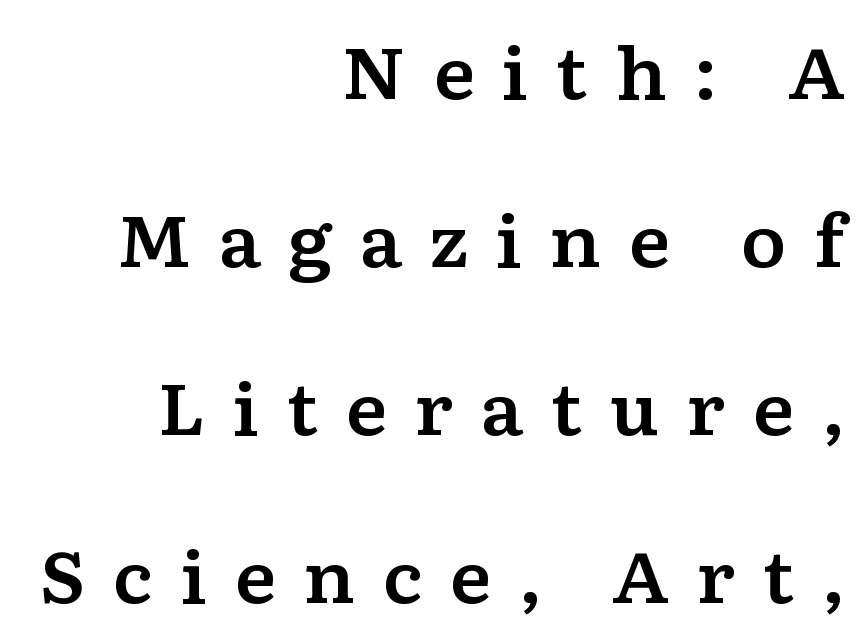
Proportional: the letters do not fall into vertical columns. These lines are set flush right with a ragged left edge. Each letter's strokes conclude with small projecting serifs. This sample uses expanded letter spacing, leaving extra air between glyphs. A great deal of white space separates one row of letters from the next.
